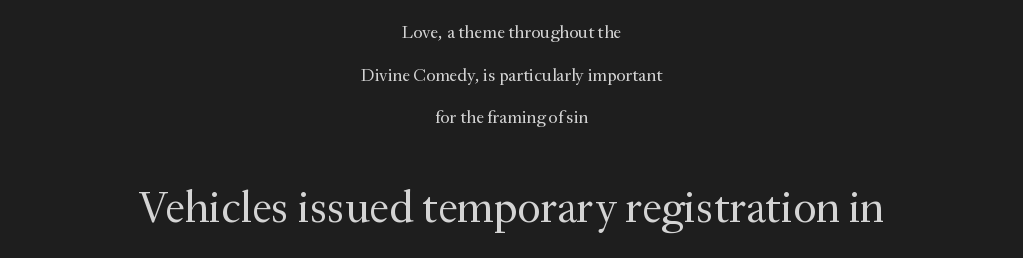
Q: Is the text bold? A: No.
Q: Is the text italic (slanted)? A: No, it is upright.
Q: Is the typeface a serif or a sans-serif typeface? A: Serif.
Q: Is the text underlined? A: No.
Q: How is the paragraph aligned? A: Centered.
Q: Is the spacing between letters normal or unusually wide? A: Normal.
Q: Is the spacing between lines tight, normal or loose? A: Loose.
Q: Which block of text is set in a larger size, the first (top) or the second (bottom)? A: The second (bottom) one.
Q: Width (condensed, normal, or wide)? A: Normal.
Q: Stroke contrast? A: Medium.
Q: x-height? A: Small.
Q: Monospaced? A: No.
